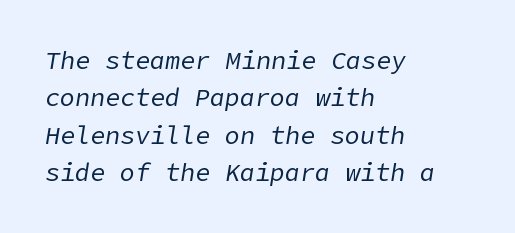
Q: Is the text bold? A: No.
Q: Is the text italic (slanted)? A: Yes, it leans right by about 9 degrees.
Q: Is the text underlined? A: No.
Q: How is the paragraph aligned? A: Left-aligned.
Q: Is the spacing between letters normal or unusually wide? A: Normal.
Q: Is the spacing between lines tight, normal or loose? A: Normal.
